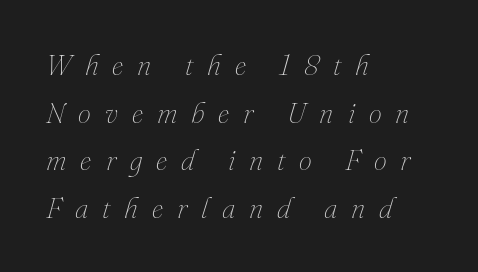
Q: Is the text bold? A: No.
Q: Is the text italic (slanted)? A: Yes, it leans right by about 16 degrees.
Q: Is the text underlined? A: No.
Q: How is the paragraph aligned? A: Left-aligned.
Q: Is the spacing between letters normal or unusually wide? A: Unusually wide.
Q: Is the spacing between lines tight, normal or loose? A: Normal.
Q: Width (condensed, normal, or wide)? A: Normal.
Q: Stroke contrast? A: Medium.
Q: x-height? A: Small.
Q: Monospaced? A: No.
